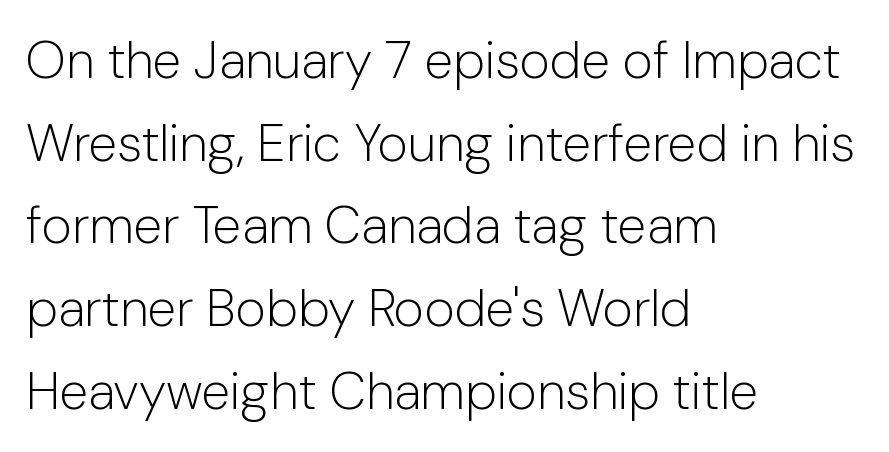
The image shows 52 px light sans-serif type, upright; set left-aligned, normal line spacing (1.59x), normal letter spacing, not underlined; low stroke contrast and a medium x-height.
